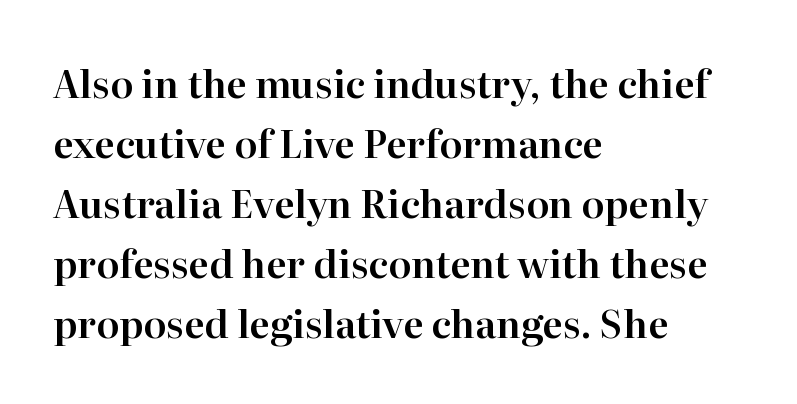
Standard letterfit; no display-style spreading of the glyphs. Only glyphs here, with clear space below each row. Does the type have serifs? Yes, each stem ends in a small foot. Every row of glyphs begins at an identical x-position on the left.
